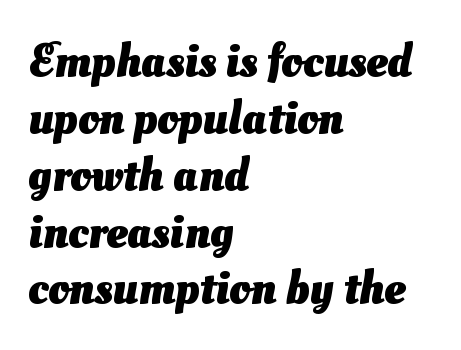
{"serif": "no", "bold": "yes", "weight": "heavy", "width": "normal", "stroke_contrast": "medium", "x_height": "small", "monospaced": "no", "underline": "no", "align": "left", "line_spacing_ratio": 1.21, "letter_spacing": "normal", "letter_spacing_em": 0.0, "glyph_px": 47}
